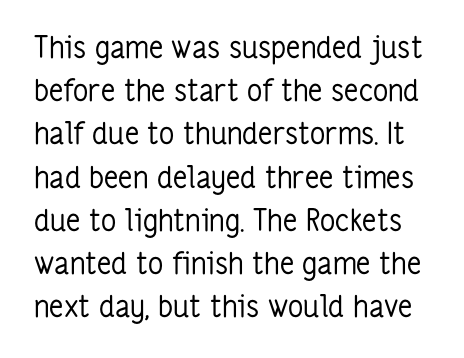
The image shows 30 px regular-weight, condensed sans-serif type, upright; set normal line spacing (1.44x), normal letter spacing, not underlined; low stroke contrast and a medium x-height.
